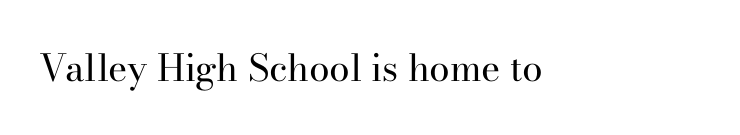
Q: Is the text bold? A: No.
Q: Is the text italic (slanted)? A: No, it is upright.
Q: Is the typeface a serif or a sans-serif typeface? A: Serif.
Q: Is the text underlined? A: No.
Q: Is the spacing between letters normal or unusually wide? A: Normal.
Q: Width (condensed, normal, or wide)? A: Normal.
Q: Stroke contrast? A: High.
Q: x-height? A: Small.
Q: Monospaced? A: No.
